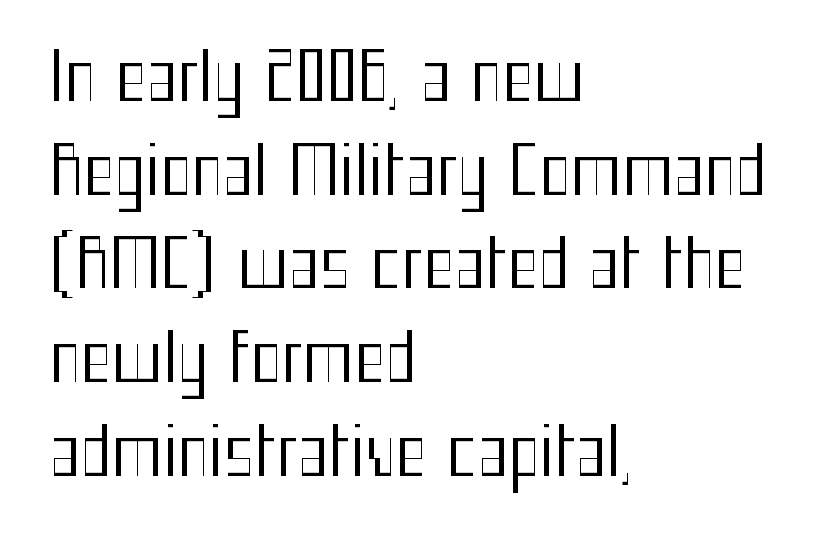
Q: Is the text bold? A: No.
Q: Is the text italic (slanted)? A: No, it is upright.
Q: Is the typeface a serif or a sans-serif typeface? A: Sans-serif.
Q: Is the text underlined? A: No.
Q: How is the paragraph aligned? A: Left-aligned.
Q: Is the spacing between letters normal or unusually wide? A: Normal.
Q: Is the spacing between lines tight, normal or loose? A: Normal.
Q: Width (condensed, normal, or wide)? A: Condensed.
Q: Stroke contrast? A: Medium.
Q: x-height? A: Medium.
Q: Monospaced? A: No.
